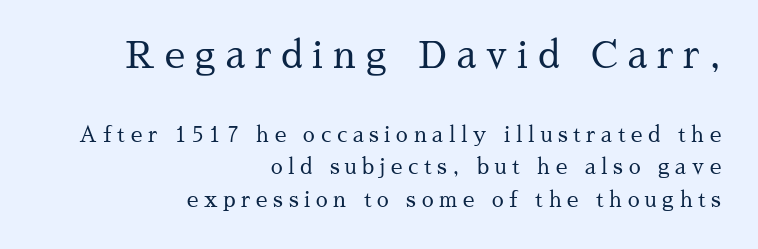
The image shows 37 px regular-weight serif type, upright; set right-aligned, normal line spacing (1.55x), unusually wide letter spacing (+0.27 em), not underlined; the first (top) block is 1.76x larger; medium stroke contrast and a medium x-height.
